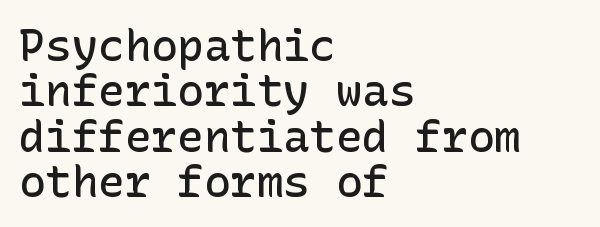
Line beginnings align vertically; line endings do not. Strokes here are thickened, but only to semibold level. Baseline-to-baseline distance is barely more than the letter height. I'd call this a sans setting — the letters go barefoot. Unlike italic type, these characters show no tilt at all. Quick note: underline off.
